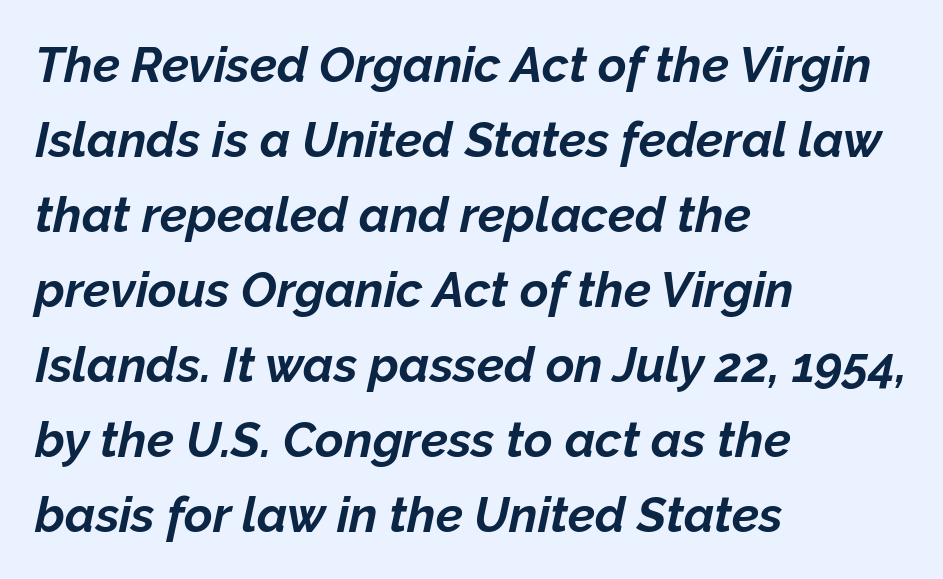
These lines are rendered in a variable-pitch font. Just letters on the line, the space beneath them empty. In terms of letterspacing, this is plain default setting. The axis of the letterforms is tilted away from vertical.
